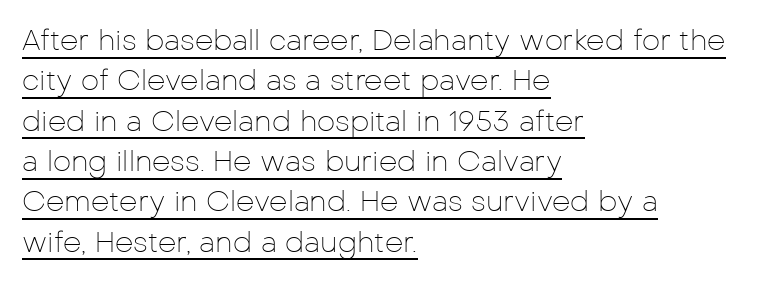
{"serif": "no", "italic": "no", "bold": "no", "weight": "thin", "width": "normal", "stroke_contrast": "low", "x_height": "medium", "monospaced": "no", "underline": "yes", "align": "left", "line_spacing": "normal", "line_spacing_ratio": 1.39, "letter_spacing": "normal", "letter_spacing_em": 0.0, "glyph_px": 29}
